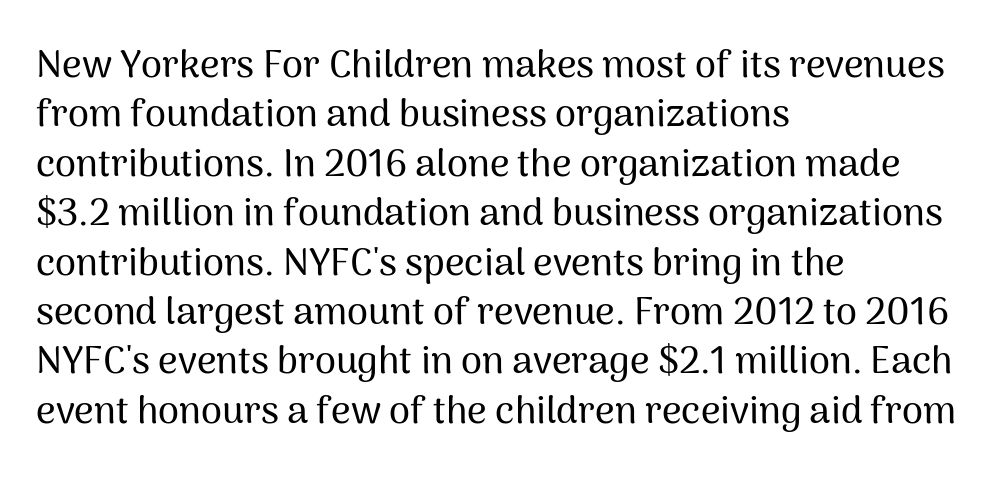
Q: Is the text italic (slanted)? A: No, it is upright.
Q: Is the typeface a serif or a sans-serif typeface? A: Sans-serif.
Q: Is the text underlined? A: No.
Q: How is the paragraph aligned? A: Left-aligned.
Q: Is the spacing between letters normal or unusually wide? A: Normal.
Q: Is the spacing between lines tight, normal or loose? A: Normal.
Q: Width (condensed, normal, or wide)? A: Normal.
Q: Stroke contrast? A: Medium.
Q: x-height? A: Medium.
Q: Monospaced? A: No.
